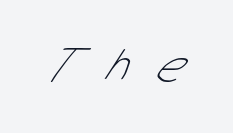
The image shows 54 px thin, condensed sans-serif type; set unusually wide letter spacing (+0.5 em), not underlined; low stroke contrast and a medium x-height.
